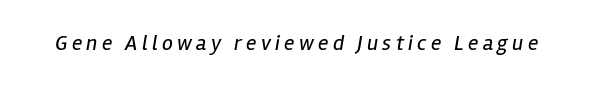
Weight: in the light-to-regular range. The glyphs are unaccompanied by any horizontal stroke below them. Every character sits at an angle, as italics do.
